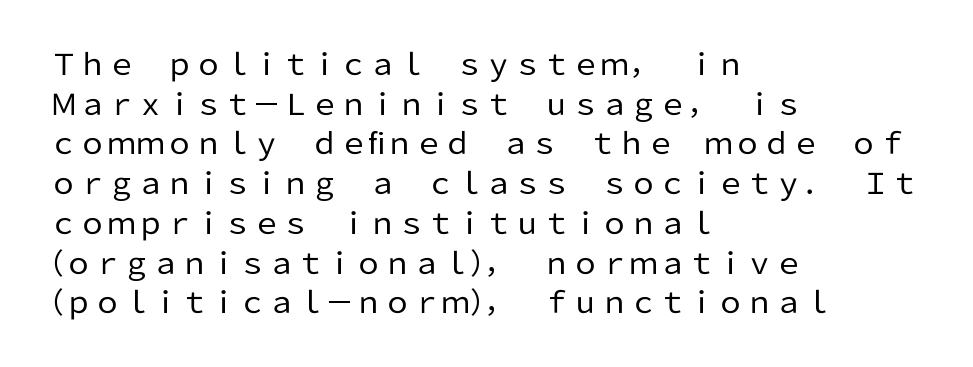
Look at the bottom of the vertical strokes: they stop flat, with no serifs. The letterforms sit shoulder to shoulder at normal distance. A classic flush-left, rag-right setting is used for this passage. Any mark beneath the type? The region is blank. Evenly set lines give the paragraph a standard silhouette.
